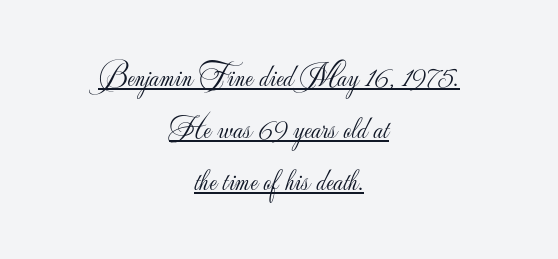
{"serif": "no", "bold": "no", "weight": "light", "width": "normal", "stroke_contrast": "low", "x_height": "small", "monospaced": "no", "underline": "yes", "align": "center", "line_spacing": "normal", "line_spacing_ratio": 1.68, "letter_spacing": "normal", "letter_spacing_em": 0.0, "glyph_px": 31}
